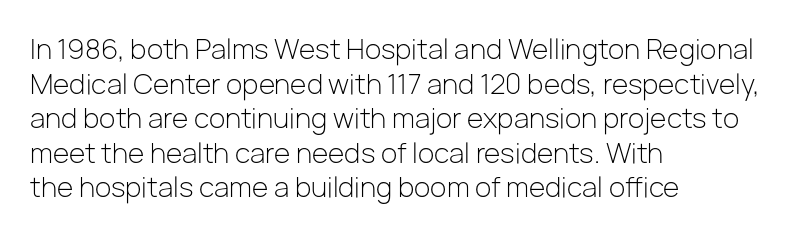
The image shows 27 px text type, upright; set left-aligned, normal line spacing (1.28x), normal letter spacing, not underlined.
